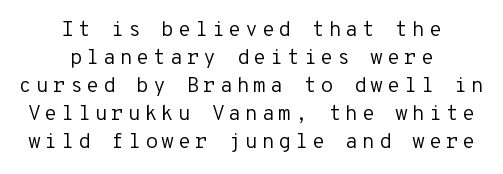
{"italic": "no", "bold": "no", "underline": "no", "align": "center", "line_spacing": "normal", "line_spacing_ratio": 1.33, "glyph_px": 21}
